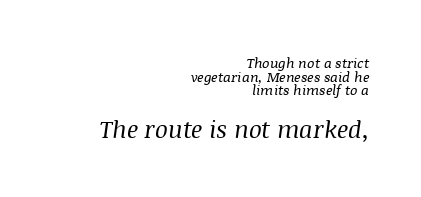
The image shows 24 px text type, italic (leaning right); set right-aligned, tight line spacing (0.97x), normal letter spacing, not underlined; the second (bottom) block is 1.71x larger.
